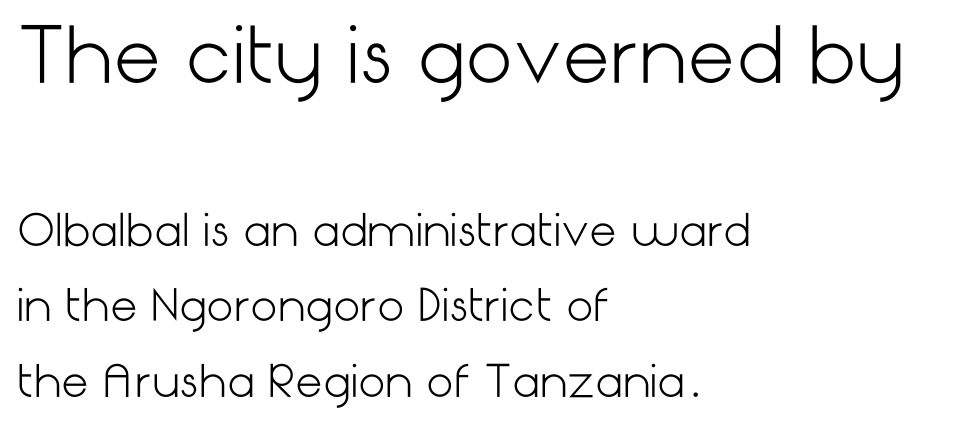
The image shows 75 px light sans-serif type, upright; set left-aligned, line spacing 1.75x, normal letter spacing, not underlined; the first (top) block is 1.74x larger; low stroke contrast and a medium x-height.
